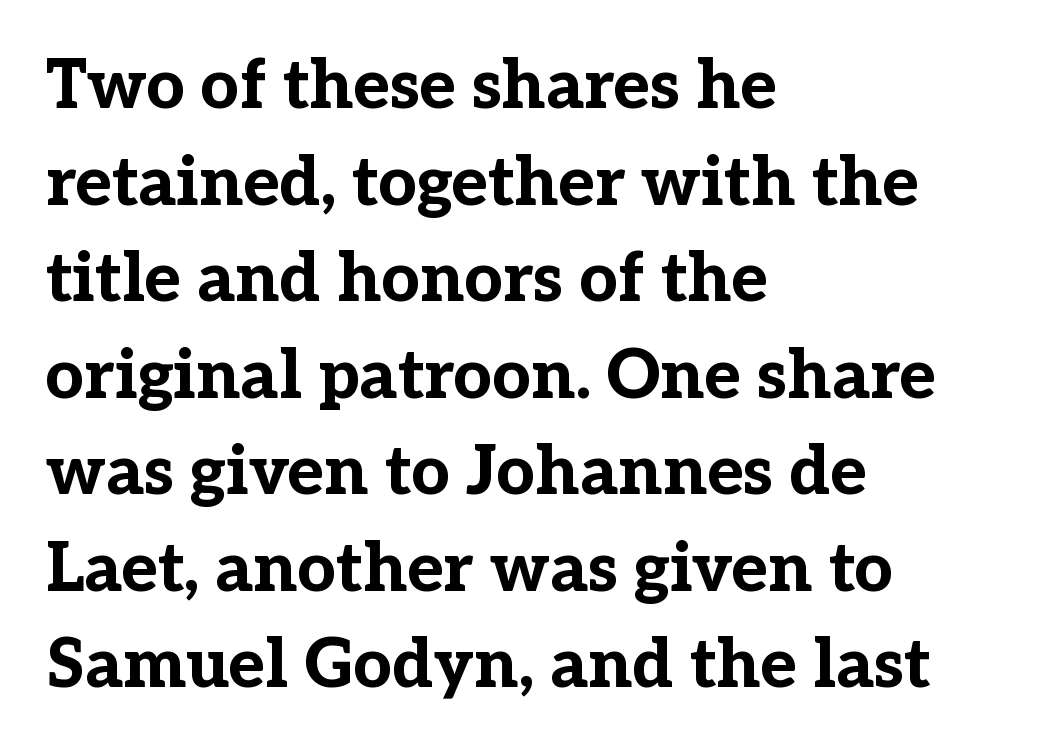
This sample has the flowing, uneven cadence of proportional lettering. Summary of weight: heavy, a full bold. The rendering uses a moderate line-height, typical for paragraphs. Left-aligned paragraph, ragged on the right. Examine the stroke ends and you'll spot serifs.
